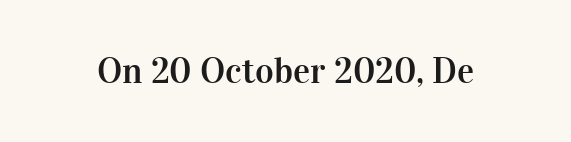
{"serif": "yes", "italic": "no", "width": "normal", "stroke_contrast": "high", "x_height": "medium", "monospaced": "no", "underline": "no", "letter_spacing": "normal", "letter_spacing_em": 0.0, "glyph_px": 36}
